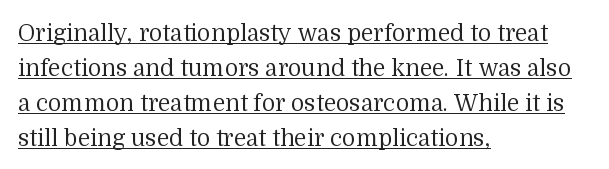
The lines sit at an ordinary, default distance from one another. Nothing heavy about these letters — not bold at all. Notice how the passage keeps a crisp vertical edge on the left only. Is there any slant? The stems are plumb.
